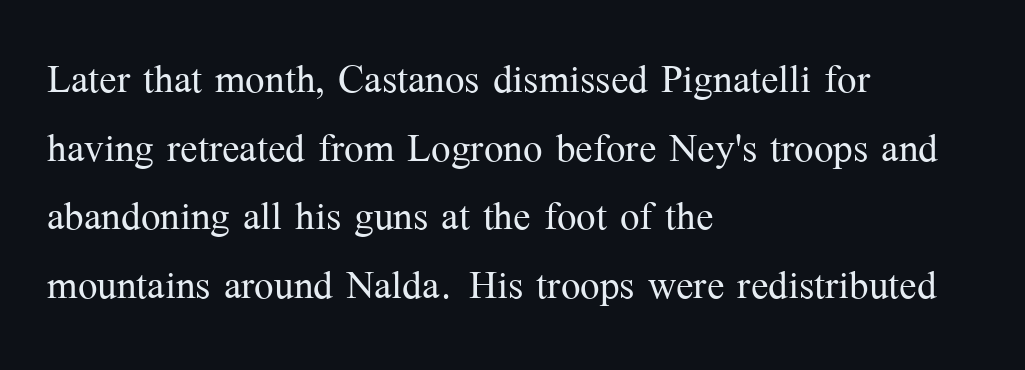
Students, observe: this is what conventionally led text looks like. Old-style or modern, the face here clearly has serifs. Reading down the block, your eye returns to a fixed left position each line. Bold? No — there's no thickening of the strokes. The letters stand straight up with perfectly vertical stems.
